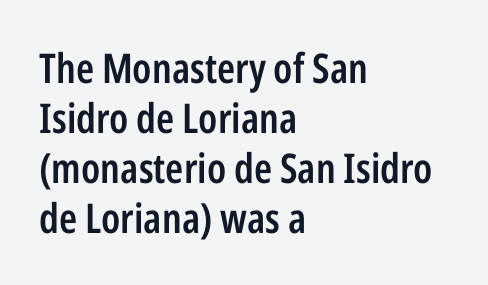
The baseline area is clear. One-word summary of the alignment: left. The lettering holds an erect, upright posture throughout. Honestly, the letter spacing is just normal — you wouldn't notice it. Classification — sans serif. Weight check: semibold — heavier than regular, not quite bold.
